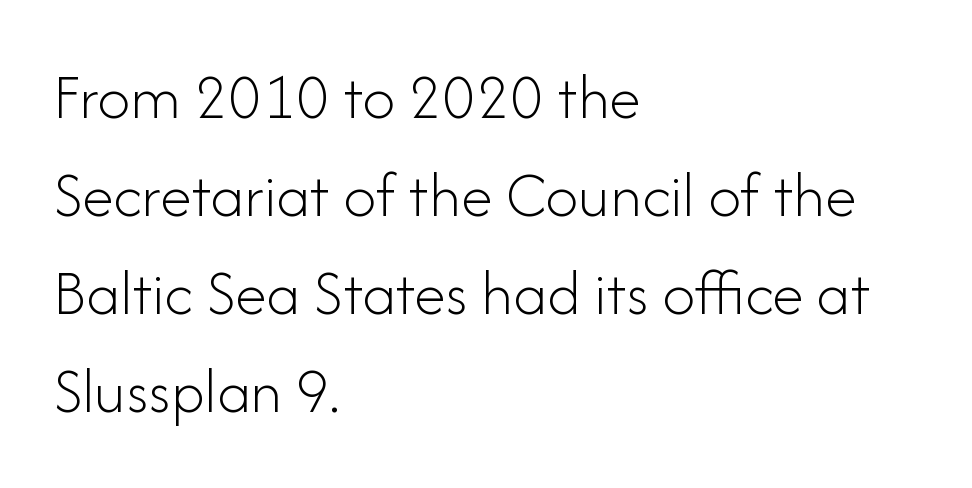
Q: Is the text bold? A: No.
Q: Is the text italic (slanted)? A: No, it is upright.
Q: Is the typeface a serif or a sans-serif typeface? A: Sans-serif.
Q: Is the text underlined? A: No.
Q: How is the paragraph aligned? A: Left-aligned.
Q: Is the spacing between letters normal or unusually wide? A: Normal.
Q: Is the spacing between lines tight, normal or loose? A: Normal.
Q: Width (condensed, normal, or wide)? A: Normal.
Q: Stroke contrast? A: Low.
Q: x-height? A: Small.
Q: Monospaced? A: No.
